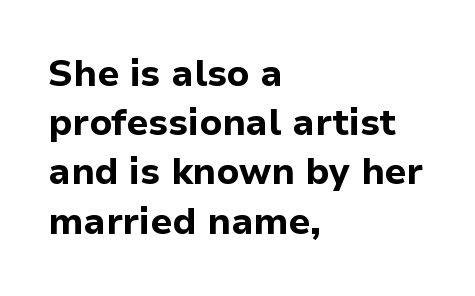
No italicization has been applied; the sample stays upright. What kind of face is this? One without serifs — a sans. Each glyph is drawn with heavy, bold strokes. Baseline-to-baseline distance is the conventional proportion of letter height. The zone under the glyphs is completely vacant.
